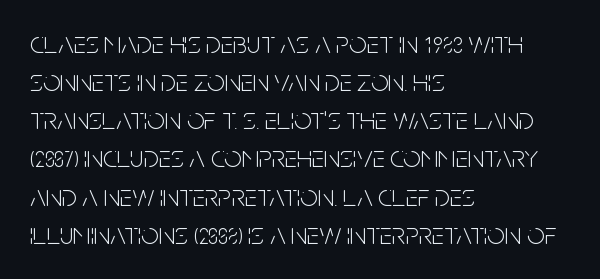
The image shows 31 px light, condensed sans-serif type, upright; set left-aligned, line spacing 1.23x, normal letter spacing, not underlined; low stroke contrast and a large x-height.
